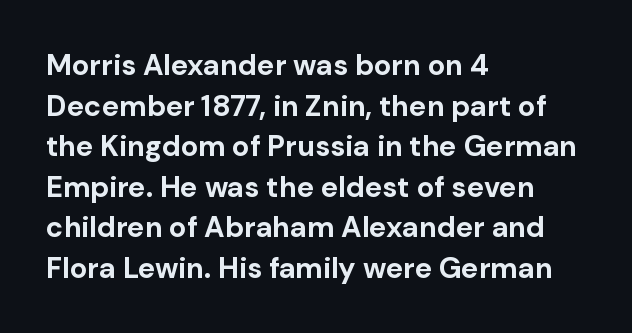
{"serif": "no", "italic": "no", "bold": "yes", "weight": "bold", "width": "normal", "stroke_contrast": "low", "x_height": "medium", "monospaced": "no", "underline": "no", "align": "left", "line_spacing": "normal", "line_spacing_ratio": 1.4, "letter_spacing": "normal", "letter_spacing_em": 0.0, "glyph_px": 29}
